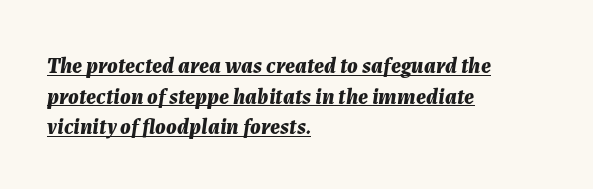
Q: Is the text bold? A: Yes.
Q: Is the text italic (slanted)? A: Yes, it leans right by about 7 degrees.
Q: Is the text underlined? A: Yes.
Q: How is the paragraph aligned? A: Left-aligned.
Q: Is the spacing between letters normal or unusually wide? A: Normal.
Q: Is the spacing between lines tight, normal or loose? A: Normal.
